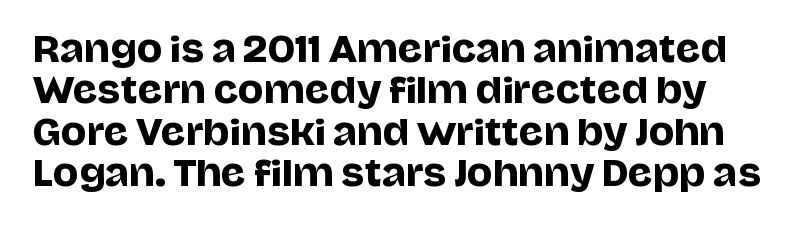
{"serif": "no", "italic": "no", "width": "normal", "stroke_contrast": "low", "x_height": "large", "monospaced": "no", "underline": "no", "line_spacing_ratio": 1.22, "letter_spacing": "normal", "letter_spacing_em": 0.0, "glyph_px": 34}
